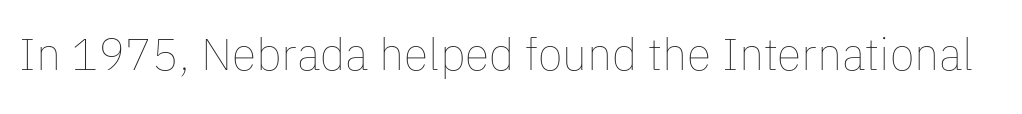
Q: Is the text bold? A: No.
Q: Is the text italic (slanted)? A: No, it is upright.
Q: Is the text underlined? A: No.
Q: Is the spacing between letters normal or unusually wide? A: Normal.
Q: Width (condensed, normal, or wide)? A: Normal.
Q: Stroke contrast? A: Low.
Q: x-height? A: Medium.
Q: Monospaced? A: No.
